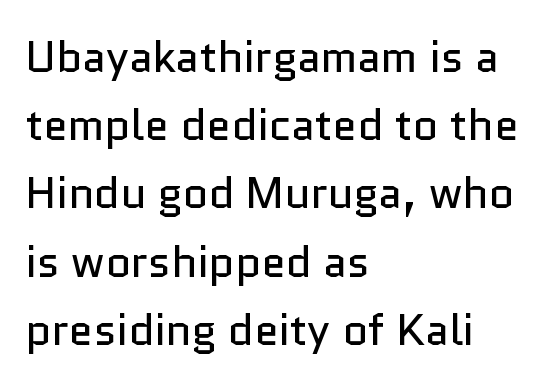
Q: Is the text bold? A: No.
Q: Is the text italic (slanted)? A: No, it is upright.
Q: Is the typeface a serif or a sans-serif typeface? A: Sans-serif.
Q: Is the text underlined? A: No.
Q: How is the paragraph aligned? A: Left-aligned.
Q: Is the spacing between letters normal or unusually wide? A: Normal.
Q: Is the spacing between lines tight, normal or loose? A: Normal.
Q: Width (condensed, normal, or wide)? A: Normal.
Q: Stroke contrast? A: Low.
Q: x-height? A: Medium.
Q: Monospaced? A: No.
